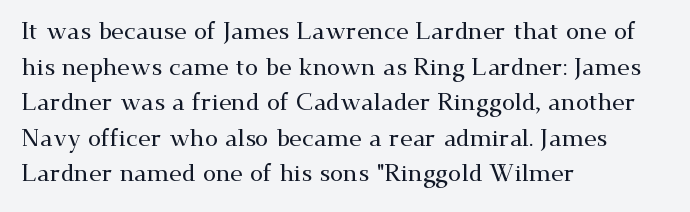
The image shows 24 px text type, upright; set left-aligned, normal line spacing (1.48x), normal letter spacing, not underlined.
